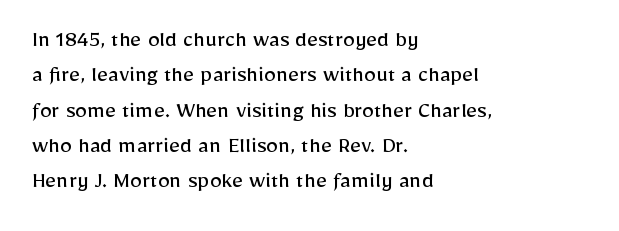
The image shows 24 px text type, upright; set left-aligned, normal line spacing (1.47x), normal letter spacing, not underlined.
